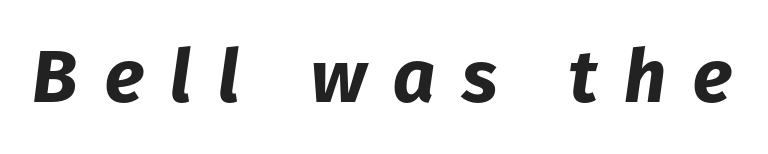
Anything drawn beneath the words? Only blank space. Letter spacing: wide. How heavy is the stroke? Heavy — this is a bold. The face used here is proportionally spaced, like ordinary book or web type.
